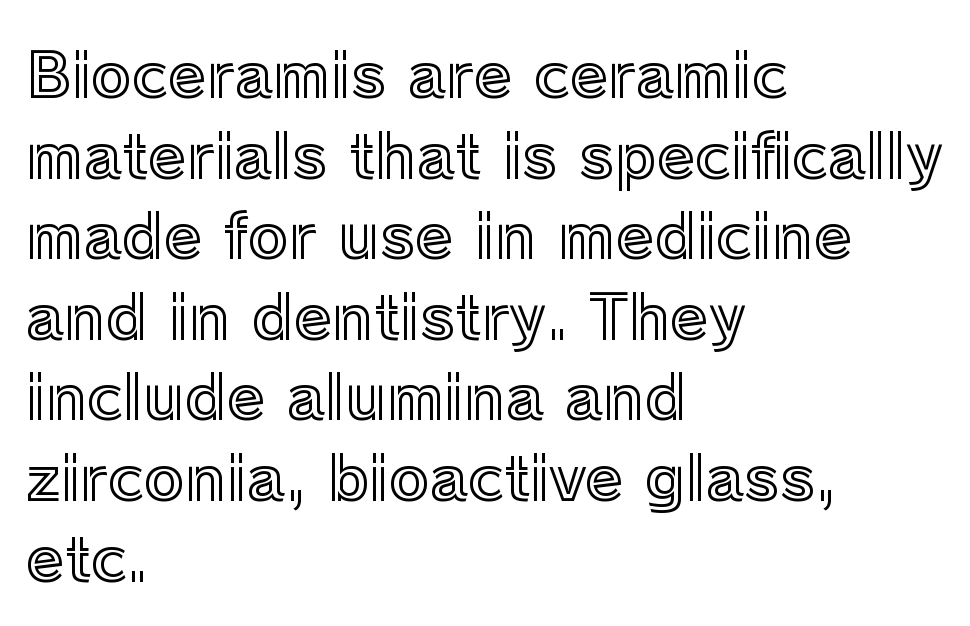
{"italic": "no", "width": "normal", "x_height": "medium", "monospaced": "no", "underline": "no", "align": "left", "line_spacing": "normal", "line_spacing_ratio": 1.3, "letter_spacing": "normal", "letter_spacing_em": 0.0, "glyph_px": 62}
